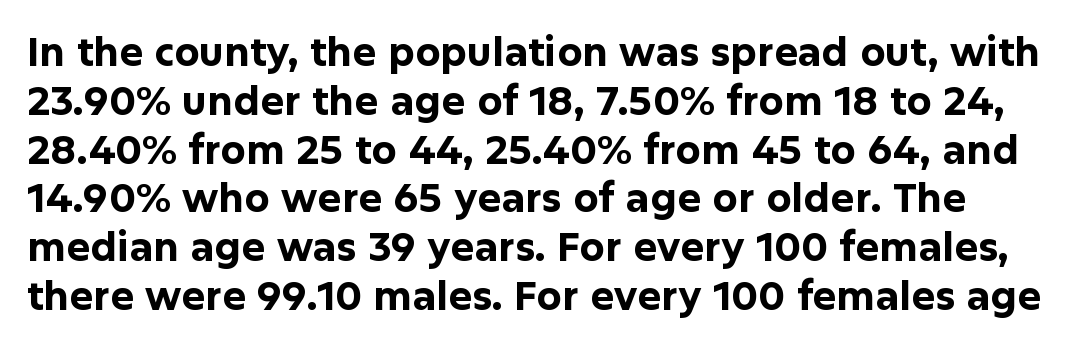
Q: Is the text bold? A: Yes.
Q: Is the text italic (slanted)? A: No, it is upright.
Q: Is the typeface a serif or a sans-serif typeface? A: Sans-serif.
Q: Is the text underlined? A: No.
Q: Is the spacing between letters normal or unusually wide? A: Normal.
Q: Width (condensed, normal, or wide)? A: Normal.
Q: Stroke contrast? A: Low.
Q: x-height? A: Medium.
Q: Monospaced? A: No.
